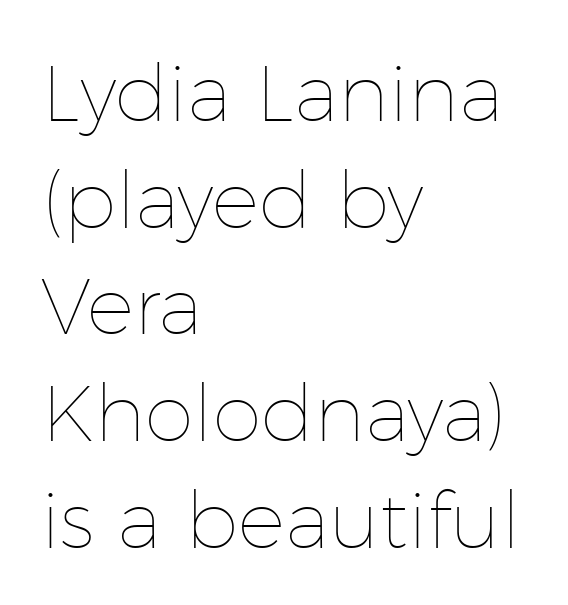
{"italic": "no", "bold": "no", "weight": "thin", "width": "normal", "stroke_contrast": "low", "x_height": "medium", "monospaced": "no", "underline": "no", "align": "left", "line_spacing": "normal", "line_spacing_ratio": 1.35, "letter_spacing": "normal", "letter_spacing_em": 0.0, "glyph_px": 79}
